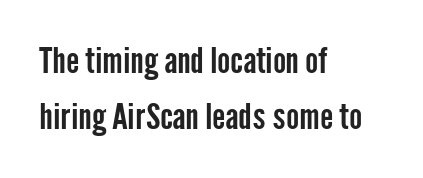
The image shows 35 px condensed sans-serif type, upright; set left-aligned, normal line spacing (1.59x), normal letter spacing, not underlined; low stroke contrast and a medium x-height.
